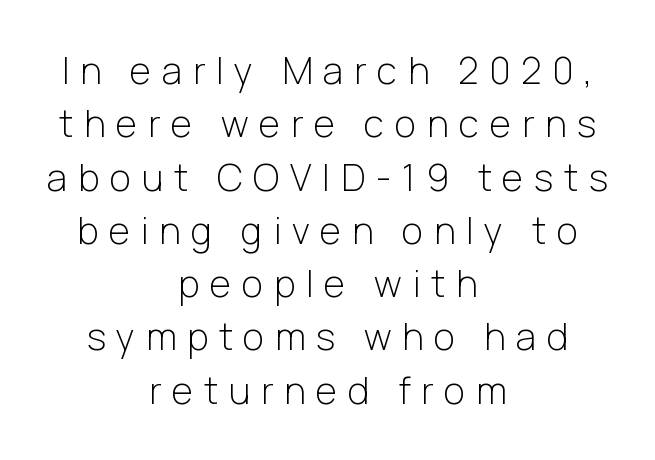
The lines sit at an ordinary, default distance from one another. The face used here is a sans, in the tradition of grotesques and geometrics. In terms of letterspacing, this is a distinctly airy, spread setting. Has an underline been added? It has not. Which margin do the lines hug? Neither — every line sits in the middle.
